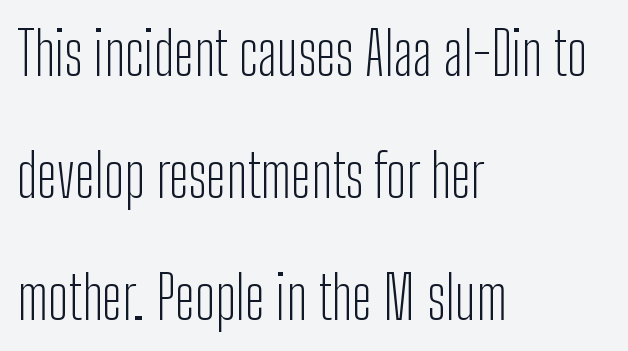
Q: Is the text bold? A: No.
Q: Is the text italic (slanted)? A: No, it is upright.
Q: Is the typeface a serif or a sans-serif typeface? A: Sans-serif.
Q: Is the text underlined? A: No.
Q: How is the paragraph aligned? A: Left-aligned.
Q: Is the spacing between letters normal or unusually wide? A: Normal.
Q: Is the spacing between lines tight, normal or loose? A: Loose.
Q: Width (condensed, normal, or wide)? A: Condensed.
Q: Stroke contrast? A: Low.
Q: x-height? A: Medium.
Q: Monospaced? A: No.
